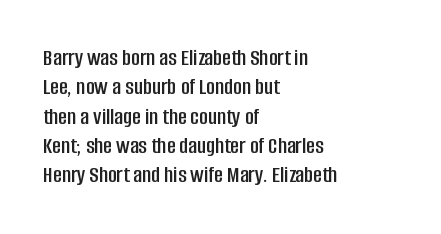
{"italic": "no", "underline": "no", "align": "left", "line_spacing_ratio": 1.22, "letter_spacing": "normal", "letter_spacing_em": 0.0, "glyph_px": 24}
